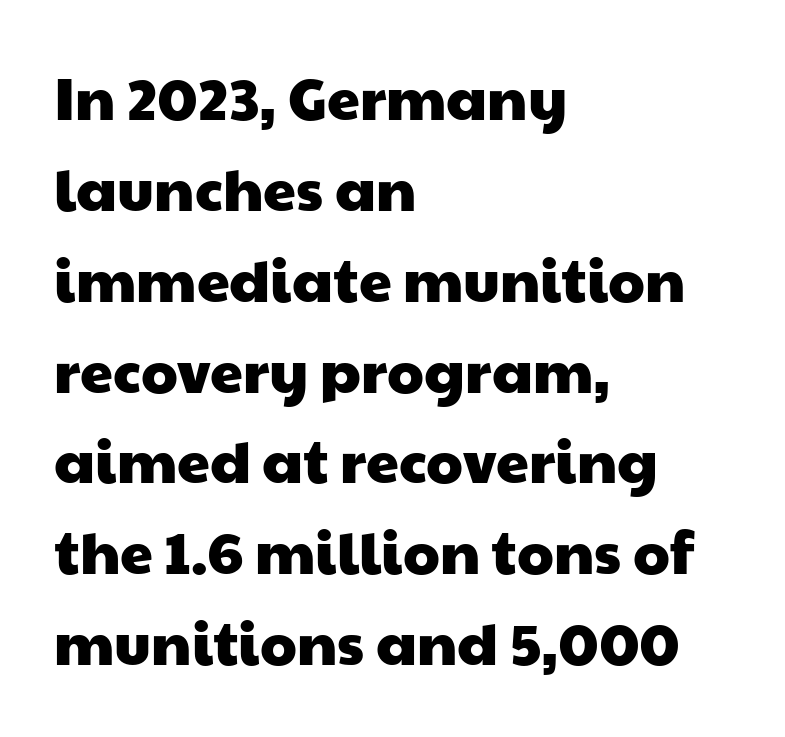
Q: Is the typeface a serif or a sans-serif typeface? A: Sans-serif.
Q: Is the text underlined? A: No.
Q: How is the paragraph aligned? A: Left-aligned.
Q: Is the spacing between letters normal or unusually wide? A: Normal.
Q: Is the spacing between lines tight, normal or loose? A: Normal.
Q: Width (condensed, normal, or wide)? A: Wide.
Q: Stroke contrast? A: Low.
Q: x-height? A: Medium.
Q: Monospaced? A: No.
